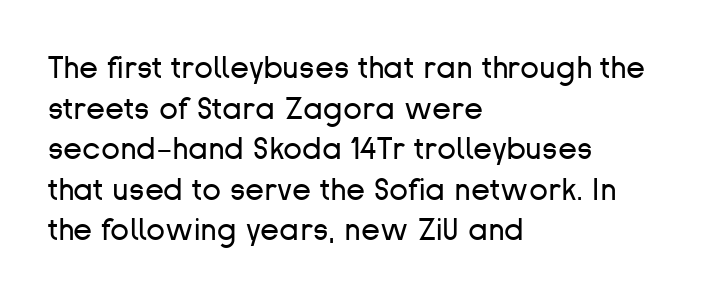
The image shows 31 px regular-weight sans-serif type, upright; set left-aligned, normal line spacing (1.31x), normal letter spacing, not underlined; low stroke contrast and a medium x-height.
